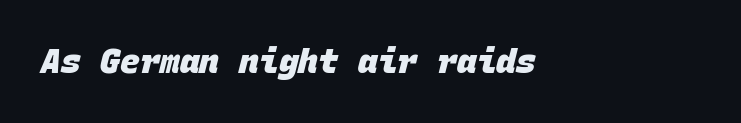
This rendering employs a face without finishing strokes, i.e., a sans-serif. The face used here is monospaced, like something from a code editor. Anything drawn beneath the words? Only blank space. Students, note that the glyphs here touch the page at normal intervals.
